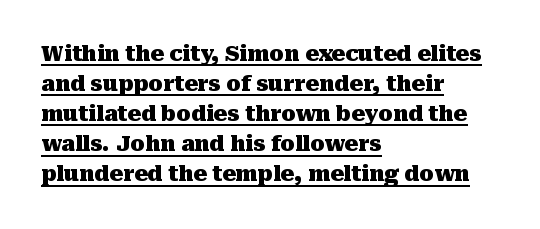
The image shows 21 px bold type, upright; set left-aligned, normal line spacing (1.43x), normal letter spacing, underlined.
